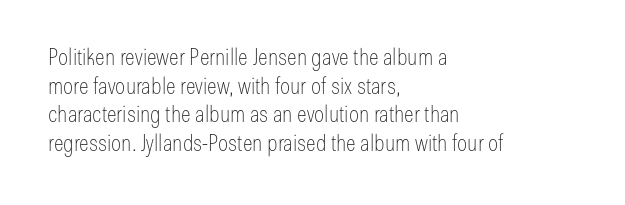
{"italic": "no", "bold": "no", "underline": "no", "align": "left", "line_spacing_ratio": 1.24, "letter_spacing": "normal", "letter_spacing_em": 0.0, "glyph_px": 23}
